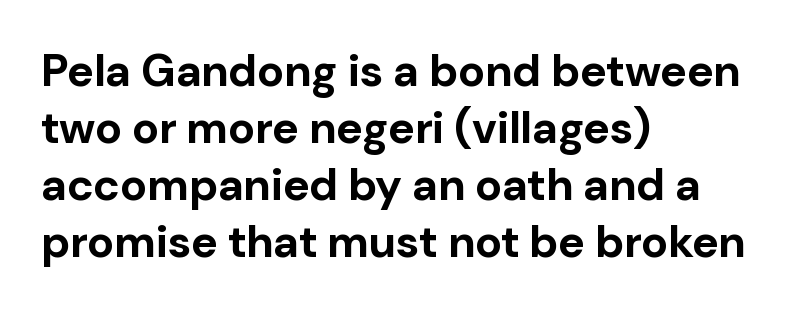
The image shows 45 px bold sans-serif type, upright; set left-aligned, normal line spacing (1.27x), normal letter spacing, not underlined; low stroke contrast and a medium x-height.
